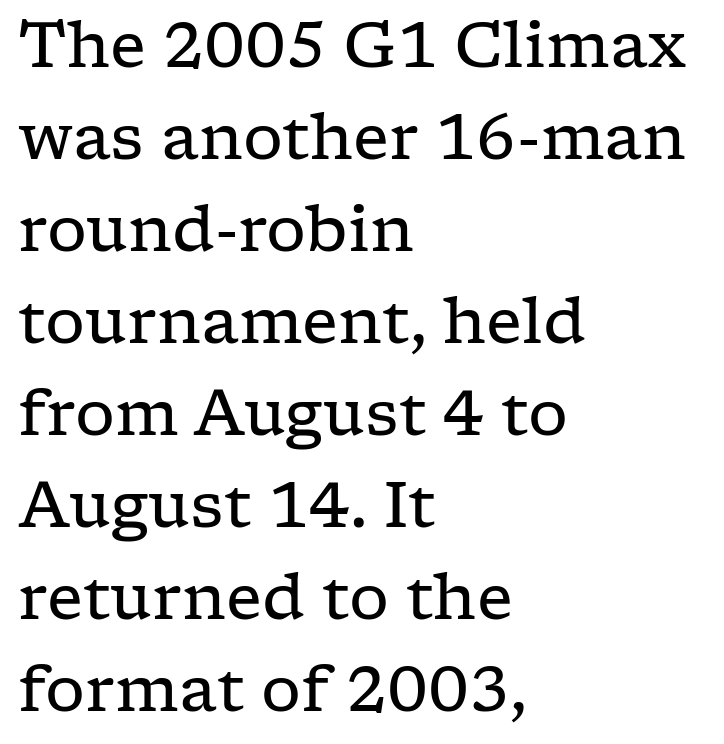
Only glyphs here, with clear space below each row. Are there feet on the stems? There are — it's a serif. The typeface has the unassuming heft of standard copy or less. Here the glyphs are tracked normally, forming tight word shapes.
